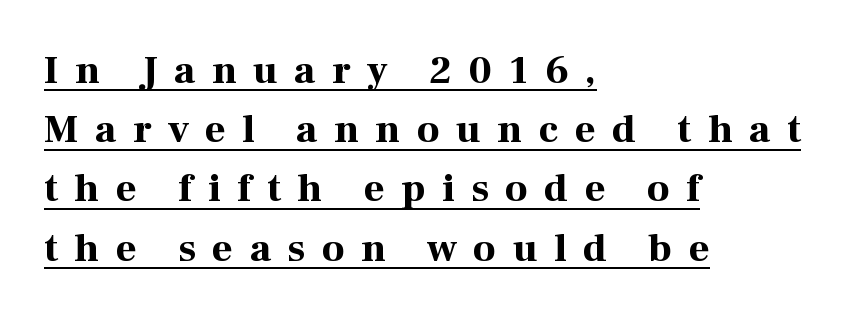
The rows are spaced the way most documents space them. The font family rendered here belongs to the serif group. The letters stand upright; this is a roman face. The ragged edge is on the right, which tells us the setting is flush left. Characters follow at a spacing far wider than the type designer built in.
